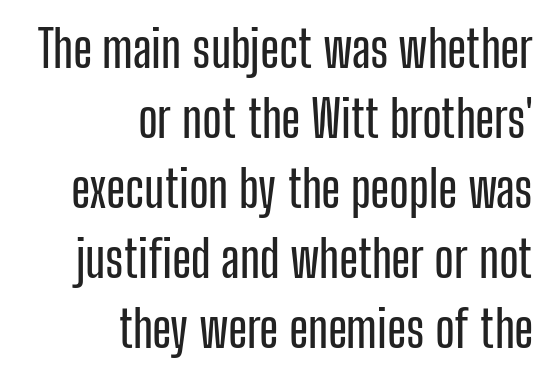
The image shows 50 px condensed sans-serif type, upright; set right-aligned, normal line spacing (1.4x), normal letter spacing, not underlined; low stroke contrast and a medium x-height.
